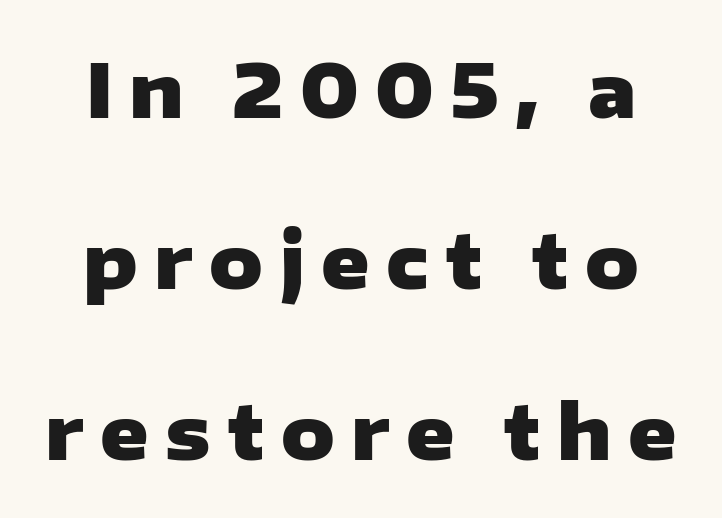
{"serif": "no", "italic": "no", "bold": "yes", "weight": "heavy", "width": "wide", "stroke_contrast": "low", "x_height": "medium", "monospaced": "no", "underline": "no", "line_spacing": "loose", "line_spacing_ratio": 2.31, "letter_spacing": "wide", "letter_spacing_em": 0.22, "glyph_px": 74}
